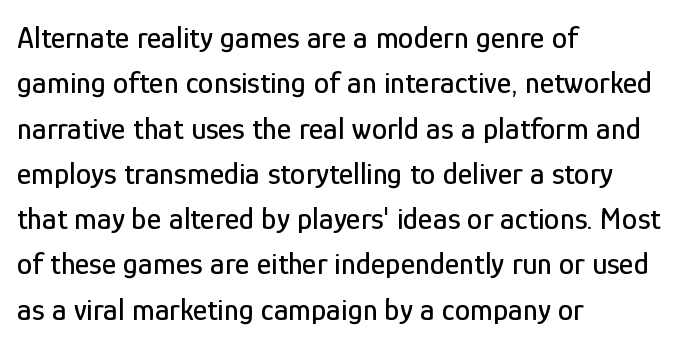
{"serif": "no", "italic": "no", "width": "condensed", "stroke_contrast": "low", "x_height": "medium", "monospaced": "no", "underline": "no", "align": "left", "line_spacing": "normal", "line_spacing_ratio": 1.46, "letter_spacing": "normal", "letter_spacing_em": 0.0, "glyph_px": 31}
